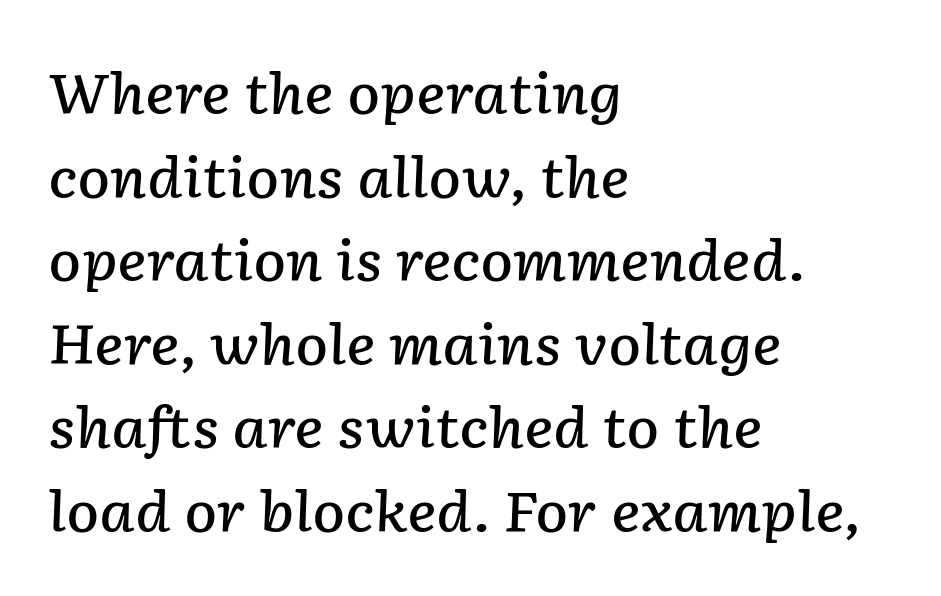
The image shows 55 px semibold type, italic (leaning right); set left-aligned, normal line spacing (1.52x), normal letter spacing, not underlined; low stroke contrast and a medium x-height.
